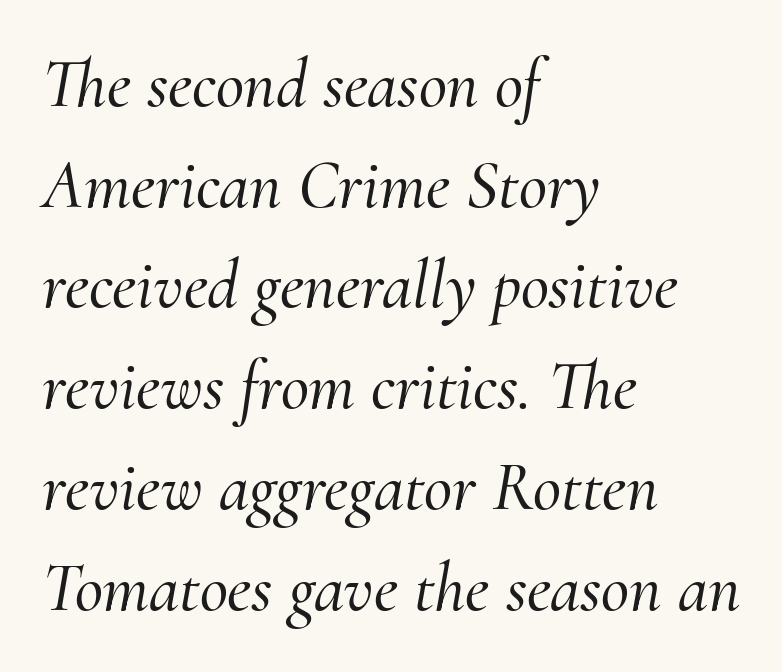
{"serif": "yes", "italic": "yes", "lean": "right", "slant_degrees": 10, "width": "normal", "stroke_contrast": "medium", "x_height": "small", "monospaced": "no", "underline": "no", "align": "left", "line_spacing": "normal", "line_spacing_ratio": 1.46, "letter_spacing": "normal", "letter_spacing_em": 0.0, "glyph_px": 69}
